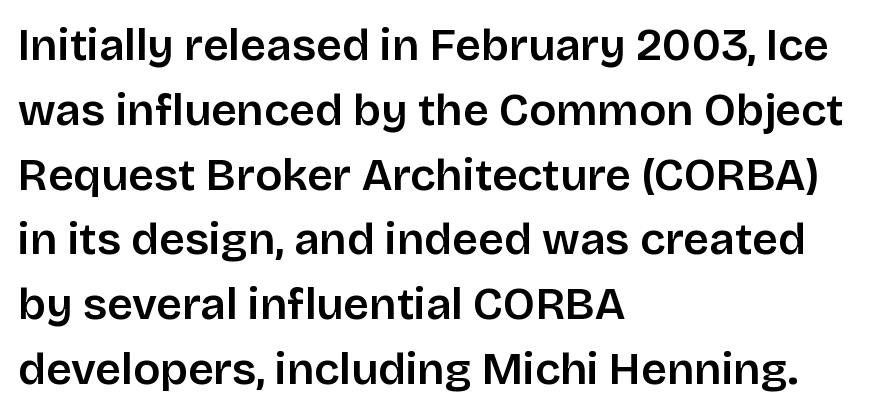
If you drew a ruler down the left edge, every line would touch it. The characters display no serif detailing; their extremities are plain. The space beneath each line is pristine and unruled. The passage shown has conventional tracking throughout. A typesetter would call this proportional, since set widths differ per character.
